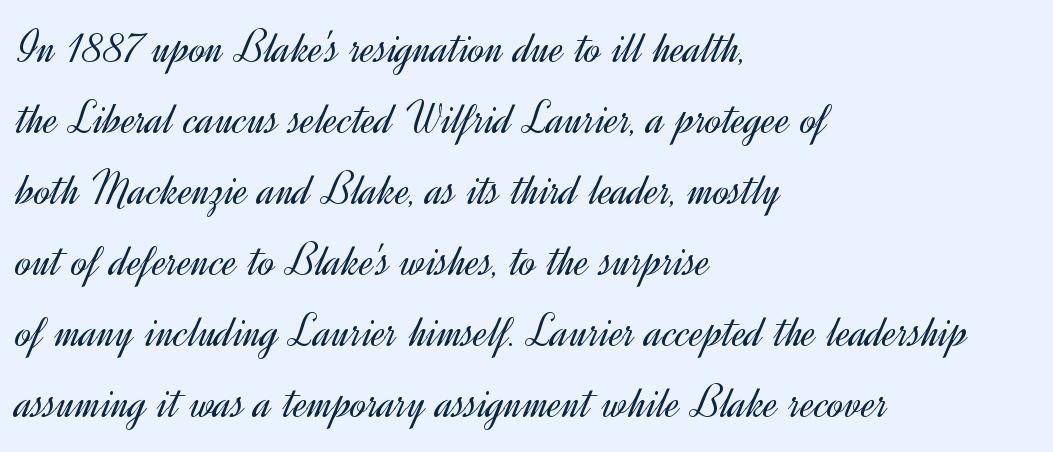
{"serif": "no", "bold": "no", "weight": "light", "width": "normal", "x_height": "small", "monospaced": "no", "underline": "no", "align": "left", "line_spacing": "normal", "line_spacing_ratio": 1.48, "letter_spacing": "normal", "letter_spacing_em": 0.0, "glyph_px": 48}
